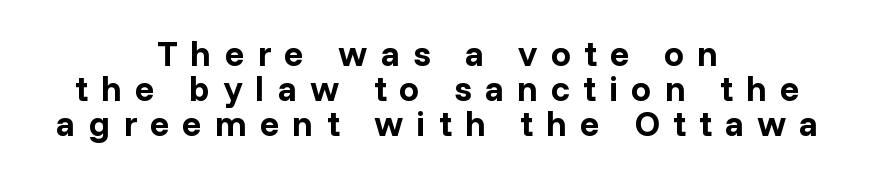
{"serif": "no", "italic": "no", "bold": "yes", "weight": "bold", "width": "normal", "stroke_contrast": "low", "x_height": "medium", "monospaced": "no", "underline": "no", "align": "center", "line_spacing": "tight", "line_spacing_ratio": 0.97, "letter_spacing": "wide", "letter_spacing_em": 0.36, "glyph_px": 36}
